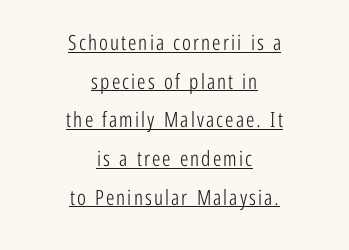
{"italic": "no", "bold": "no", "underline": "yes", "align": "center", "line_spacing_ratio": 1.84, "glyph_px": 21}
